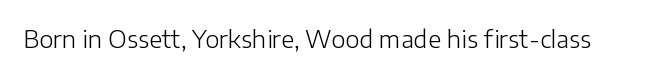
The image shows 24 px text type, upright; set normal letter spacing, not underlined.
